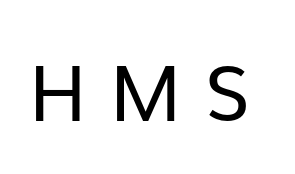
{"serif": "no", "italic": "no", "bold": "no", "weight": "regular", "width": "normal", "stroke_contrast": "low", "x_height": "medium", "monospaced": "no", "underline": "no", "letter_spacing": "wide", "letter_spacing_em": 0.29, "glyph_px": 77}
